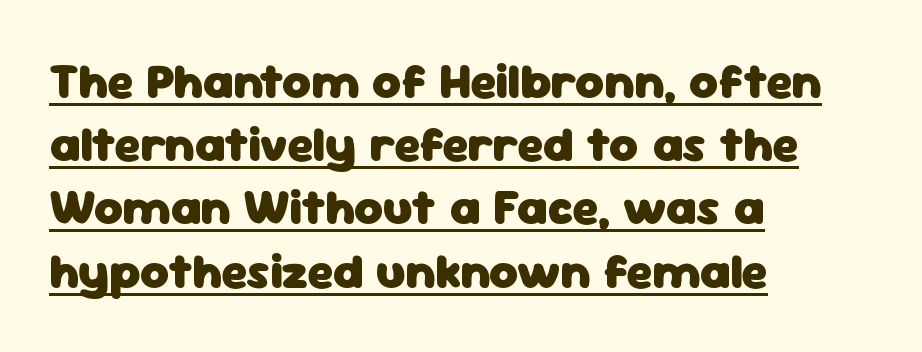
Regular leading. The letterforms sit shoulder to shoulder at normal distance. The font family rendered here belongs to the sans-serif group. Notice how a bar underscores the lettering throughout. These lines were composed using upright roman letters.
